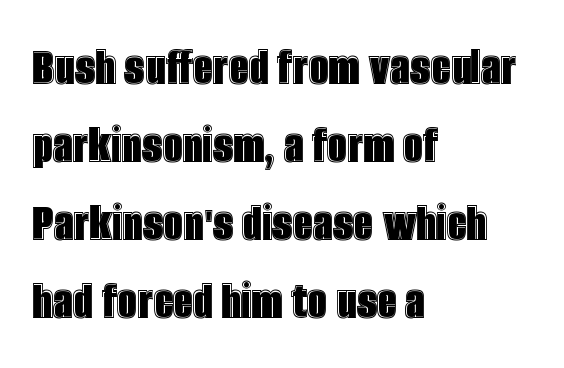
{"italic": "no", "width": "condensed", "x_height": "large", "monospaced": "no", "underline": "no", "align": "left", "line_spacing": "normal", "line_spacing_ratio": 1.39, "letter_spacing": "normal", "letter_spacing_em": 0.0, "glyph_px": 56}
